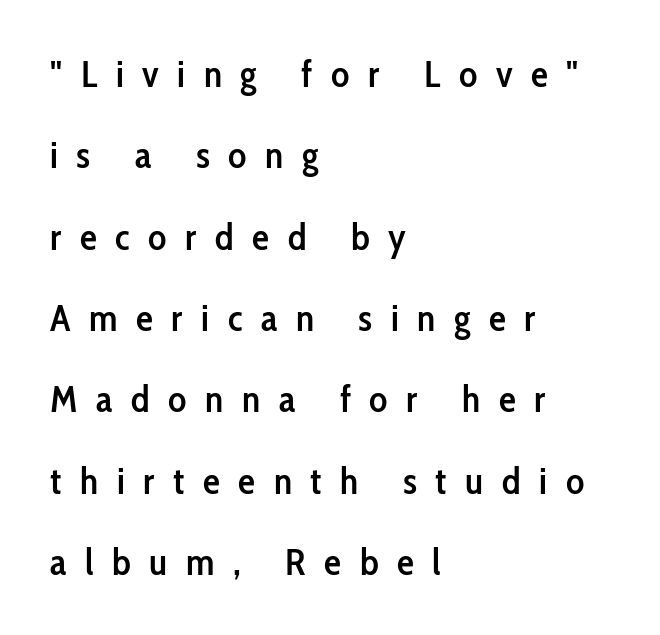
Successive baselines arrive slowly, with a big drop between each. This sample has the flowing, uneven cadence of proportional lettering. Someone cranked the tracking dial way up on this one. Vertical strokes here are truly vertical. A semibold gives these letters moderate extra thickness, short of bold.
